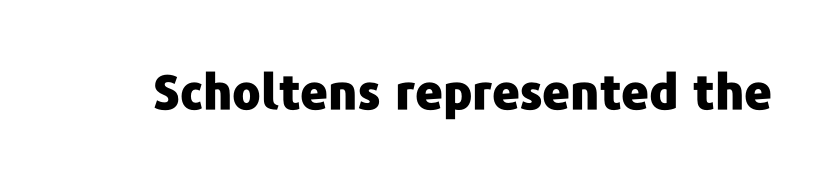
The image shows 48 px heavy sans-serif type, upright; set normal letter spacing, not underlined; low stroke contrast and a medium x-height.
